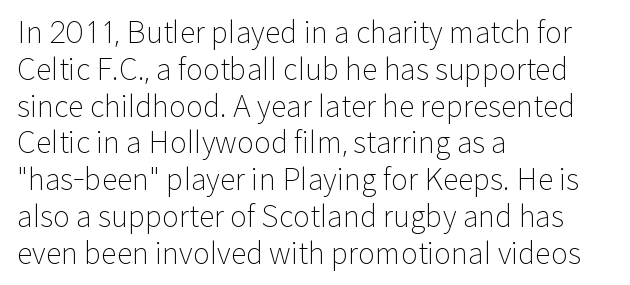
Q: Is the text bold? A: No.
Q: Is the text italic (slanted)? A: No, it is upright.
Q: Is the typeface a serif or a sans-serif typeface? A: Sans-serif.
Q: Is the text underlined? A: No.
Q: How is the paragraph aligned? A: Left-aligned.
Q: Is the spacing between letters normal or unusually wide? A: Normal.
Q: Is the spacing between lines tight, normal or loose? A: Normal.
Q: Width (condensed, normal, or wide)? A: Normal.
Q: Stroke contrast? A: Low.
Q: x-height? A: Medium.
Q: Monospaced? A: No.
